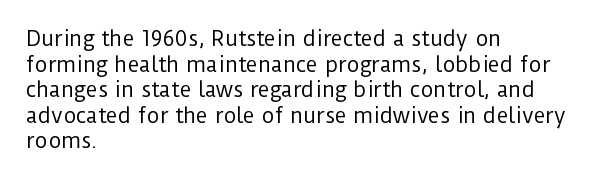
Q: Is the text bold? A: No.
Q: Is the text italic (slanted)? A: No, it is upright.
Q: Is the text underlined? A: No.
Q: How is the paragraph aligned? A: Left-aligned.
Q: Is the spacing between letters normal or unusually wide? A: Normal.
Q: Is the spacing between lines tight, normal or loose? A: Normal.
